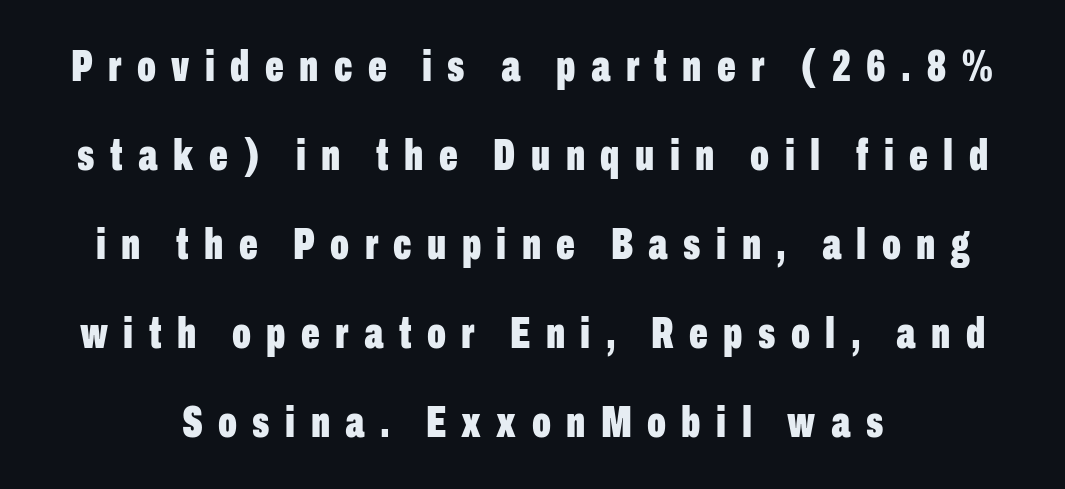
The image shows 44 px bold, condensed sans-serif type, upright; set centered, loose line spacing (2.02x), unusually wide letter spacing (+0.35 em), not underlined; low stroke contrast and a medium x-height.
